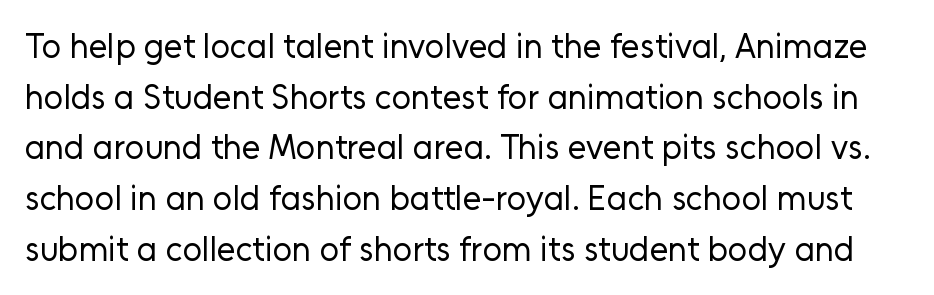
Q: Is the text bold? A: No.
Q: Is the text italic (slanted)? A: No, it is upright.
Q: Is the typeface a serif or a sans-serif typeface? A: Sans-serif.
Q: Is the text underlined? A: No.
Q: Is the spacing between letters normal or unusually wide? A: Normal.
Q: Is the spacing between lines tight, normal or loose? A: Normal.
Q: Width (condensed, normal, or wide)? A: Normal.
Q: Stroke contrast? A: Low.
Q: x-height? A: Medium.
Q: Monospaced? A: No.
